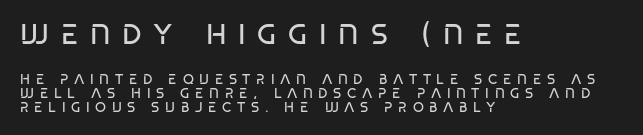
Q: Is the text bold? A: No.
Q: Is the typeface a serif or a sans-serif typeface? A: Sans-serif.
Q: Is the text underlined? A: No.
Q: How is the paragraph aligned? A: Left-aligned.
Q: Is the spacing between letters normal or unusually wide? A: Unusually wide.
Q: Is the spacing between lines tight, normal or loose? A: Tight.
Q: Which block of text is set in a larger size, the first (top) or the second (bottom)? A: The first (top) one.
Q: Width (condensed, normal, or wide)? A: Condensed.
Q: Stroke contrast? A: Low.
Q: x-height? A: Large.
Q: Monospaced? A: No.
